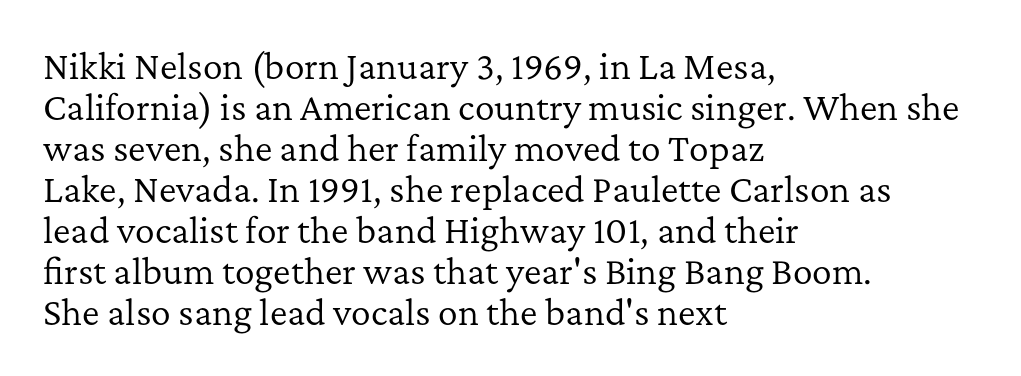
The letters stand straight up with perfectly vertical stems. Are there feet on the stems? There are — it's a serif. The paragraph has a hard left edge and a soft right edge. The space beneath each line is pristine and unruled. No extra tracking has been applied to these lines. Stem width sits at or under what a default text font uses.
